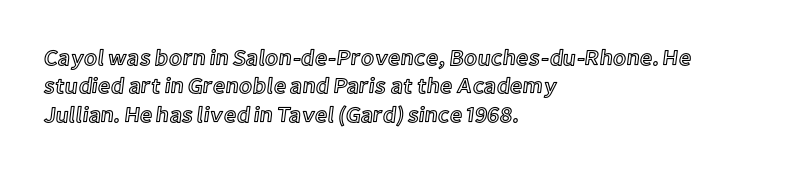
Q: Is the text italic (slanted)? A: Yes.
Q: Is the text underlined? A: No.
Q: How is the paragraph aligned? A: Left-aligned.
Q: Is the spacing between letters normal or unusually wide? A: Normal.
Q: Is the spacing between lines tight, normal or loose? A: Normal.
